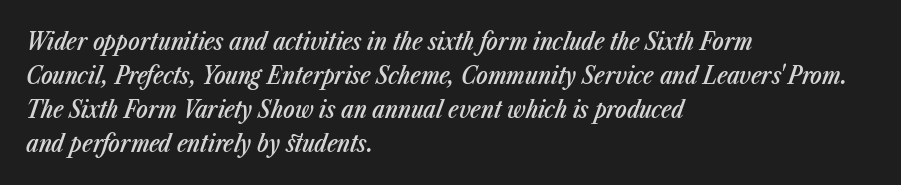
{"italic": "yes", "lean": "right", "slant_degrees": 23, "bold": "semi", "underline": "no", "align": "left", "line_spacing": "normal", "line_spacing_ratio": 1.41, "letter_spacing": "normal", "letter_spacing_em": 0.0, "glyph_px": 24}
